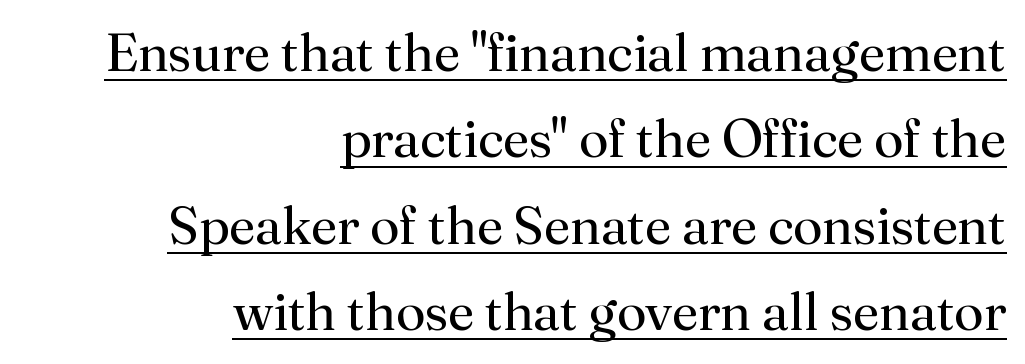
The image shows 53 px regular-weight serif type, upright; set right-aligned, normal line spacing (1.63x), normal letter spacing, underlined; medium stroke contrast and a small x-height.
